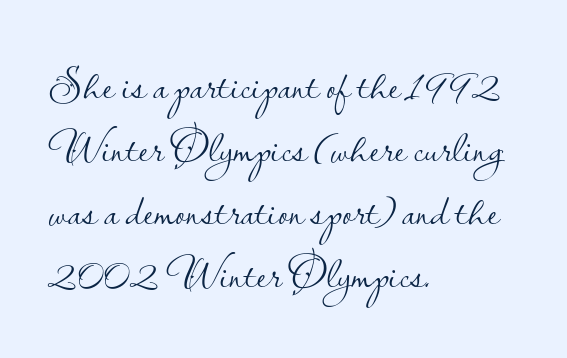
The image shows 45 px light sans-serif type; set left-aligned, normal line spacing (1.4x), normal letter spacing, not underlined; low stroke contrast and a small x-height.
